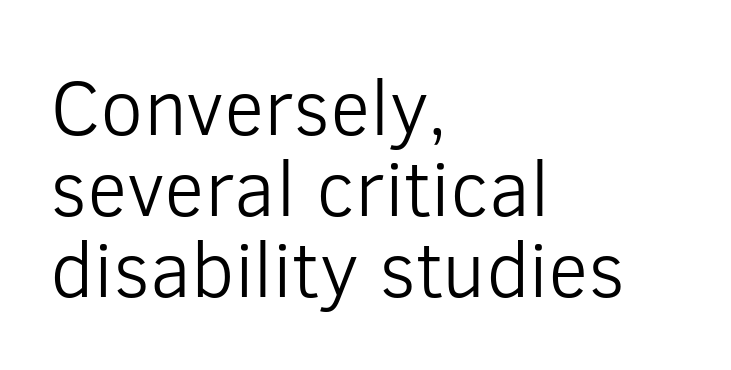
Q: Is the text bold? A: No.
Q: Is the text italic (slanted)? A: No, it is upright.
Q: Is the typeface a serif or a sans-serif typeface? A: Sans-serif.
Q: Is the text underlined? A: No.
Q: How is the paragraph aligned? A: Left-aligned.
Q: Is the spacing between letters normal or unusually wide? A: Normal.
Q: Is the spacing between lines tight, normal or loose? A: Tight.
Q: Width (condensed, normal, or wide)? A: Normal.
Q: Stroke contrast? A: Low.
Q: x-height? A: Medium.
Q: Monospaced? A: No.
